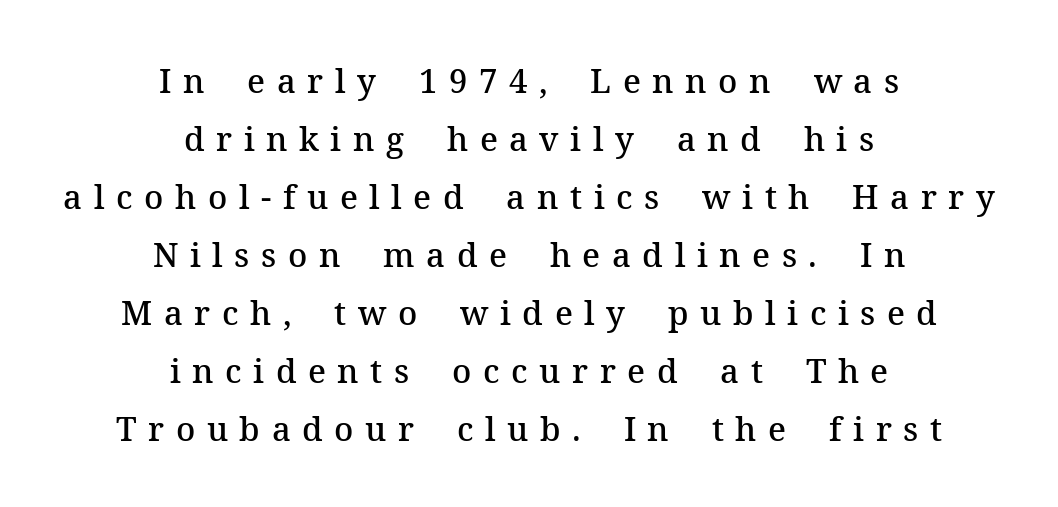
{"serif": "yes", "italic": "no", "bold": "semi", "weight": "semibold", "width": "normal", "stroke_contrast": "medium", "x_height": "medium", "monospaced": "no", "underline": "no", "align": "center", "line_spacing_ratio": 1.76, "letter_spacing": "wide", "letter_spacing_em": 0.35, "glyph_px": 33}
